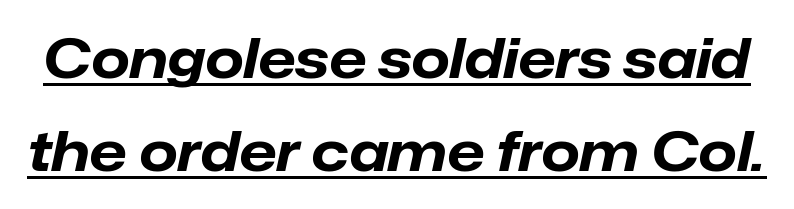
{"italic": "yes", "lean": "right", "slant_degrees": 12, "bold": "yes", "weight": "bold", "width": "normal", "stroke_contrast": "low", "x_height": "medium", "monospaced": "no", "underline": "yes", "line_spacing": "normal", "line_spacing_ratio": 1.7, "letter_spacing": "normal", "letter_spacing_em": 0.0, "glyph_px": 55}
